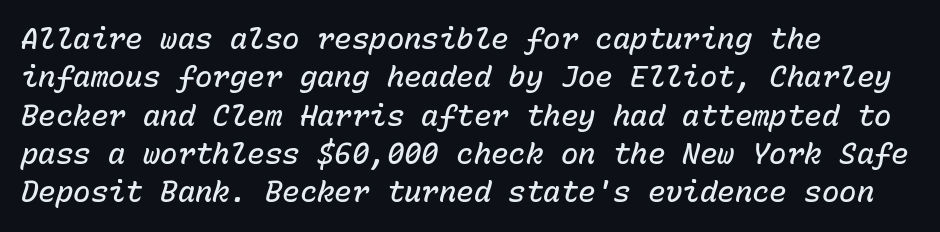
The image shows 29 px semibold type, italic (leaning right), monospaced; set left-aligned, normal line spacing (1.32x), normal letter spacing, not underlined; low stroke contrast and a medium x-height.
